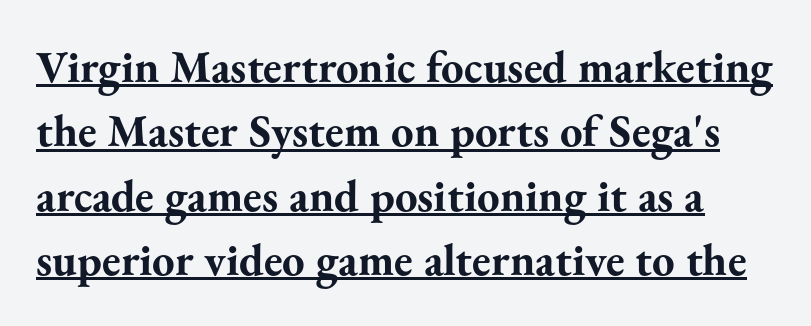
Vertical strokes here are truly vertical. The face used here appears with an underline applied. The face used here is seriffed, in the tradition of book romans. Set as a true bold cut, around the 700 mark.
